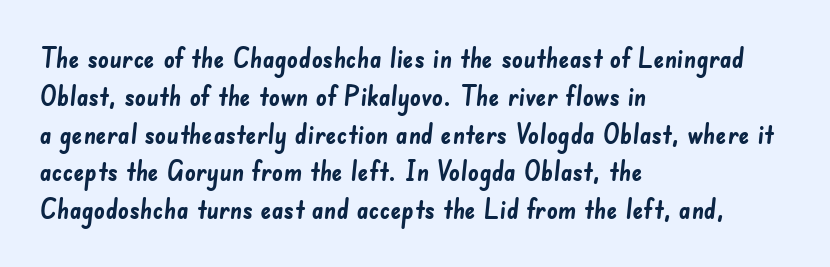
Q: Is the text bold? A: Yes.
Q: Is the text underlined? A: No.
Q: How is the paragraph aligned? A: Left-aligned.
Q: Is the spacing between letters normal or unusually wide? A: Normal.
Q: Is the spacing between lines tight, normal or loose? A: Normal.
